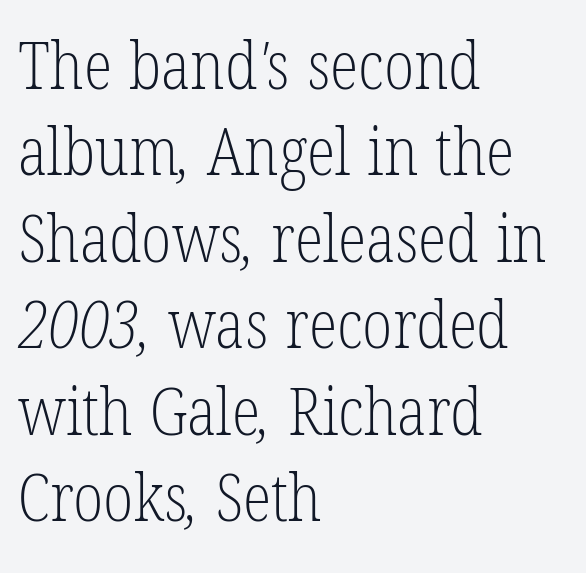
Q: Is the text bold? A: No.
Q: Is the typeface a serif or a sans-serif typeface? A: Serif.
Q: Is the text underlined? A: No.
Q: How is the paragraph aligned? A: Left-aligned.
Q: Is the spacing between letters normal or unusually wide? A: Normal.
Q: Is the spacing between lines tight, normal or loose? A: Normal.
Q: Width (condensed, normal, or wide)? A: Condensed.
Q: Stroke contrast? A: Low.
Q: x-height? A: Medium.
Q: Monospaced? A: No.
